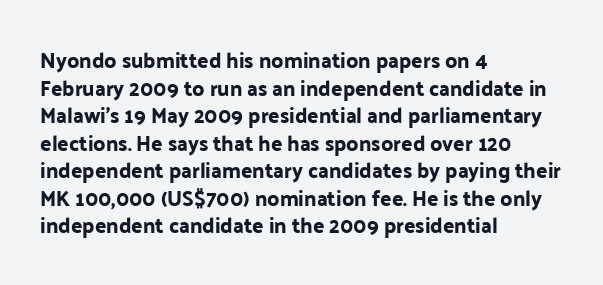
Q: Is the text italic (slanted)? A: No, it is upright.
Q: Is the text underlined? A: No.
Q: How is the paragraph aligned? A: Left-aligned.
Q: Is the spacing between letters normal or unusually wide? A: Normal.
Q: Is the spacing between lines tight, normal or loose? A: Normal.
